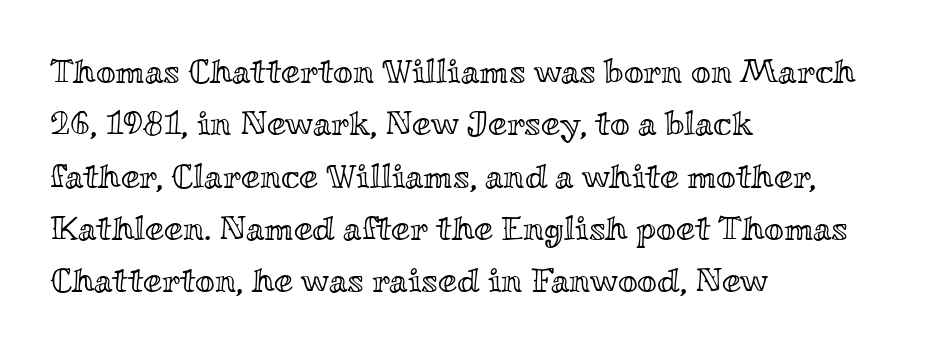
Is this a fixed-width face? No — the glyphs have proportional, varying widths. Which margin do the lines hug? The left one — the right edge is uneven. The axis of the letterforms is exactly vertical. Standard letterfit; no display-style spreading of the glyphs. A normal amount of white space separates one row of letters from the next. The glyphs are unaccompanied by any horizontal stroke below them.
